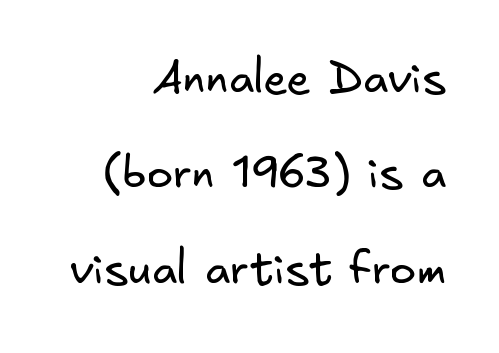
{"serif": "no", "bold": "no", "weight": "regular", "width": "normal", "stroke_contrast": "low", "x_height": "small", "underline": "no", "align": "right", "line_spacing": "loose", "line_spacing_ratio": 2.17, "letter_spacing": "normal", "letter_spacing_em": 0.0, "glyph_px": 44}
